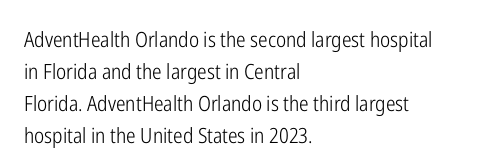
Vertical strokes here are truly vertical. The paragraph has a hard left edge and a soft right edge. The rendering uses a moderate line-height, typical for paragraphs. The cut favours lightness, reaching ordinary text weight at its darkest.
